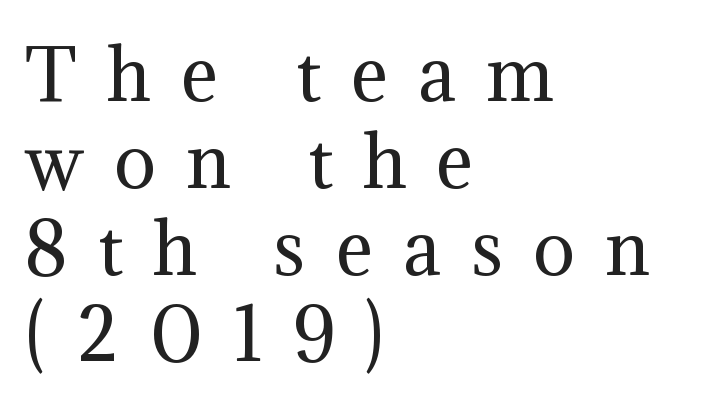
The rendering inserts visible extra space after every character. The ragged edge is on the right, which tells us the setting is flush left. Beneath every word, the page is bare. Vertical strokes here are truly vertical.
